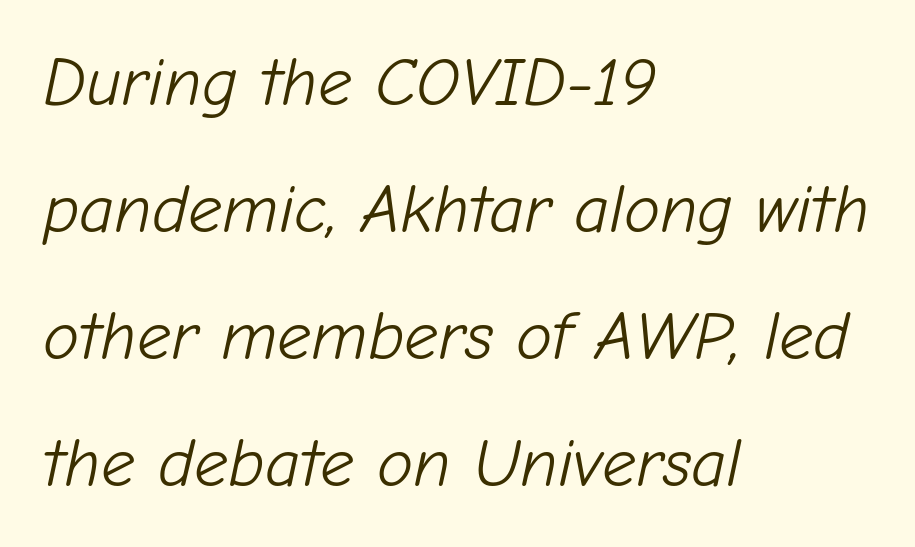
{"italic": "yes", "lean": "right", "slant_degrees": 12, "bold": "no", "weight": "light", "width": "normal", "stroke_contrast": "low", "x_height": "medium", "monospaced": "no", "underline": "no", "align": "left", "line_spacing_ratio": 1.87, "letter_spacing": "normal", "letter_spacing_em": 0.0, "glyph_px": 68}
